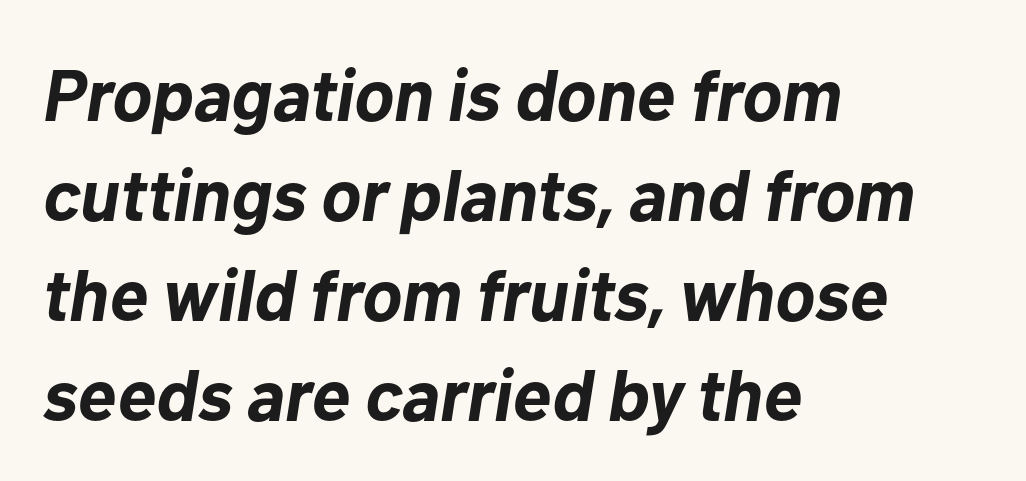
Q: Is the text bold? A: Yes.
Q: Is the text italic (slanted)? A: Yes, it leans right by about 10 degrees.
Q: Is the text underlined? A: No.
Q: How is the paragraph aligned? A: Left-aligned.
Q: Is the spacing between letters normal or unusually wide? A: Normal.
Q: Is the spacing between lines tight, normal or loose? A: Normal.
Q: Width (condensed, normal, or wide)? A: Normal.
Q: Stroke contrast? A: Low.
Q: x-height? A: Medium.
Q: Monospaced? A: No.
